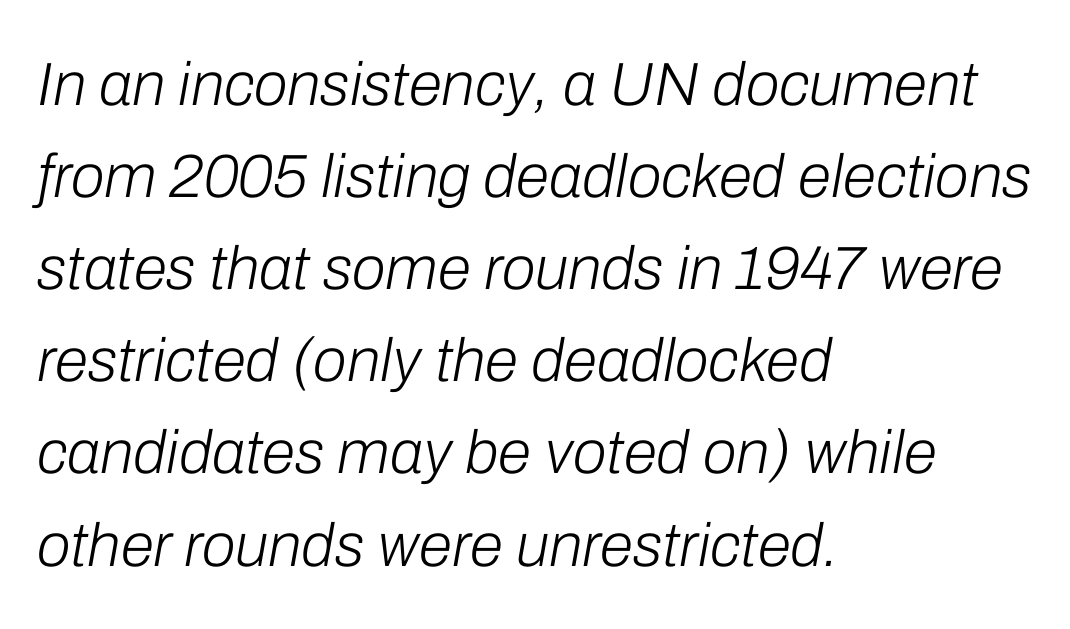
{"italic": "yes", "lean": "right", "slant_degrees": 10, "bold": "no", "weight": "light", "width": "normal", "stroke_contrast": "low", "x_height": "medium", "monospaced": "no", "underline": "no", "align": "left", "line_spacing": "normal", "line_spacing_ratio": 1.51, "letter_spacing": "normal", "letter_spacing_em": 0.0, "glyph_px": 61}
